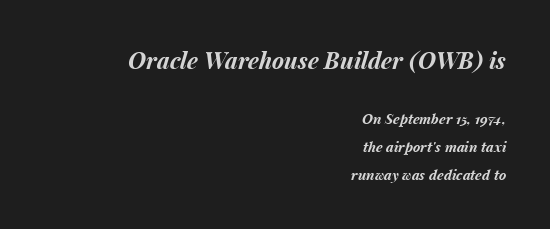
{"italic": "yes", "lean": "right", "slant_degrees": 15, "bold": "yes", "underline": "no", "align": "right", "line_spacing": "loose", "line_spacing_ratio": 2.0, "letter_spacing": "normal", "letter_spacing_em": 0.0, "larger_block": "first", "size_ratio": 1.64, "glyph_px": 23}
